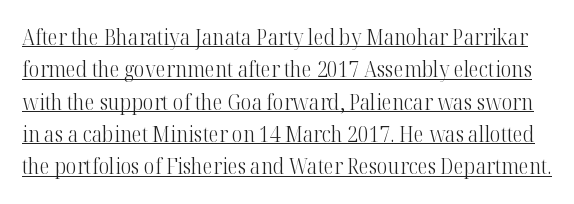
The image shows 21 px text type, upright; set normal line spacing (1.54x), normal letter spacing, underlined.
